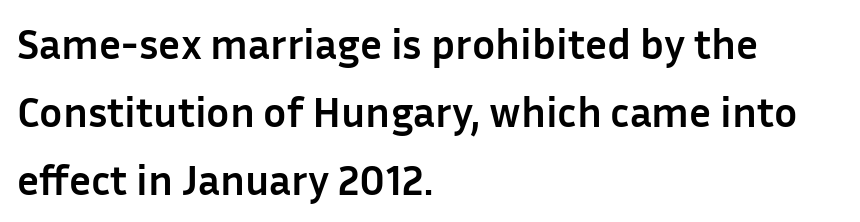
Proportional: the letters do not fall into vertical columns. Compared with typical body copy, the letter spacing here is the same. Is the type bold? Yes — the strokes are clearly thick and heavy. The space beneath each line is pristine and unruled. Leading matches the norm, producing a regular column.
